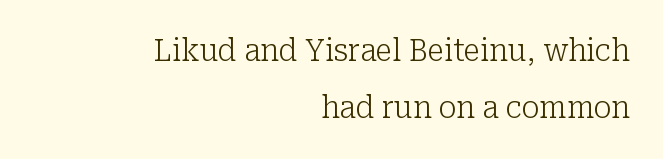
The image shows 30 px light serif type, upright; set right-aligned, line spacing 1.89x, normal letter spacing, not underlined; low stroke contrast and a medium x-height.
